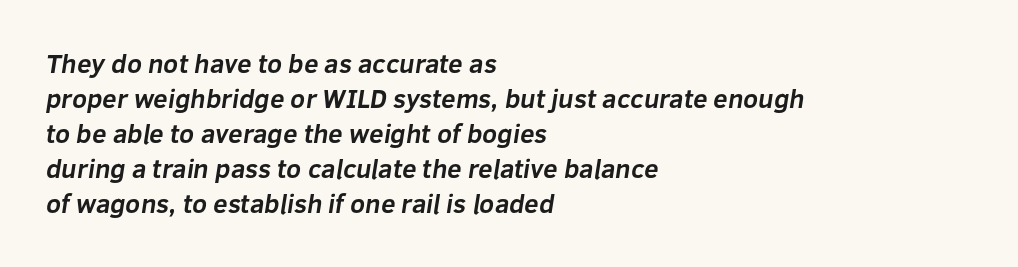
This rendering uses left alignment, leaving the right contour irregular. The passage shown stacks its lines at a standard gap. Unmarked baselines from the first word to the last. Is the letter spacing exaggerated? No — it looks like the ordinary default. As a designer I'd log this as weight 700, bold.
